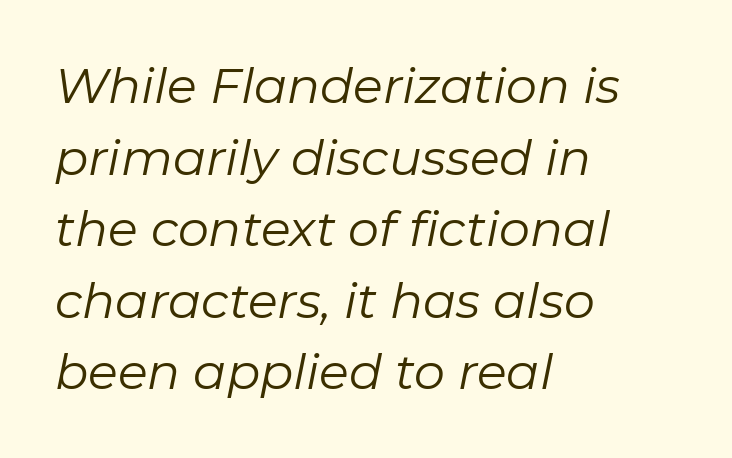
Q: Is the text bold? A: No.
Q: Is the text italic (slanted)? A: Yes, it leans right by about 11 degrees.
Q: Is the text underlined? A: No.
Q: How is the paragraph aligned? A: Left-aligned.
Q: Is the spacing between letters normal or unusually wide? A: Normal.
Q: Is the spacing between lines tight, normal or loose? A: Normal.
Q: Width (condensed, normal, or wide)? A: Normal.
Q: Stroke contrast? A: Low.
Q: x-height? A: Medium.
Q: Monospaced? A: No.
